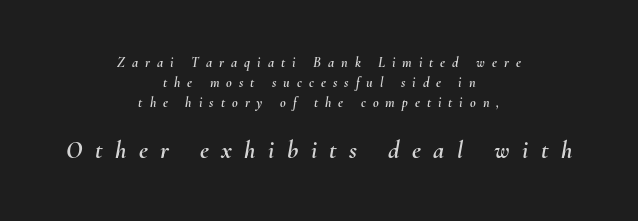
{"italic": "yes", "lean": "right", "slant_degrees": 10, "underline": "no", "align": "center", "line_spacing": "normal", "line_spacing_ratio": 1.44, "letter_spacing": "wide", "letter_spacing_em": 0.5, "larger_block": "second", "size_ratio": 1.79, "glyph_px": 25}
